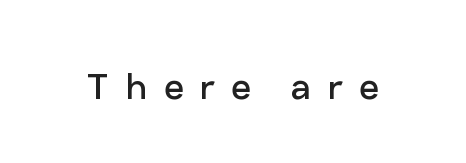
{"serif": "no", "italic": "no", "bold": "no", "weight": "regular", "width": "normal", "stroke_contrast": "low", "x_height": "medium", "monospaced": "no", "underline": "no", "letter_spacing": "wide", "letter_spacing_em": 0.38, "glyph_px": 43}
